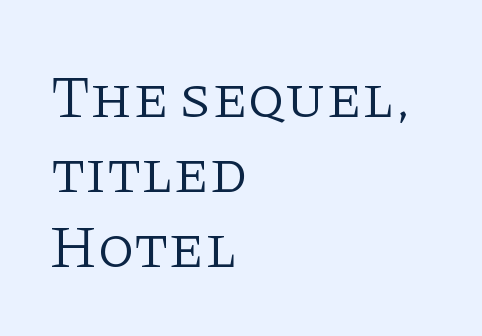
Summary of vertical rhythm: regular, with standard interline spacing. Visually the block forms a straight wall on the left and a jagged coastline on the right. No letter is thick-stroked: the sample isn't bold. Characters remain perfectly vertical along every line. Observe the serifs anchoring each vertical stroke in this sample.
